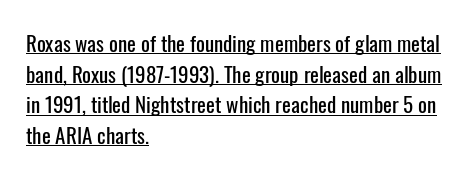
{"italic": "no", "underline": "yes", "align": "left", "line_spacing": "normal", "line_spacing_ratio": 1.46, "letter_spacing": "normal", "letter_spacing_em": 0.0, "glyph_px": 21}
